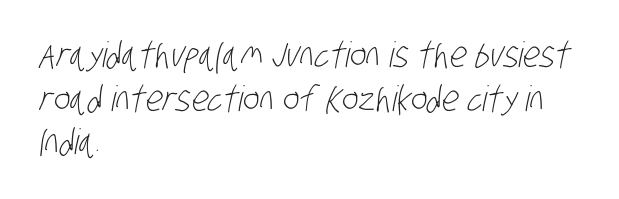
The image shows 35 px light, condensed sans-serif type; set left-aligned, normal line spacing (1.25x), normal letter spacing, not underlined; low stroke contrast and a large x-height.
